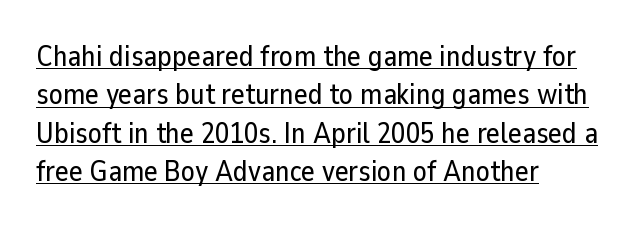
The image shows 29 px sans-serif type, upright; set left-aligned, normal line spacing (1.32x), normal letter spacing, underlined; low stroke contrast and a medium x-height.
